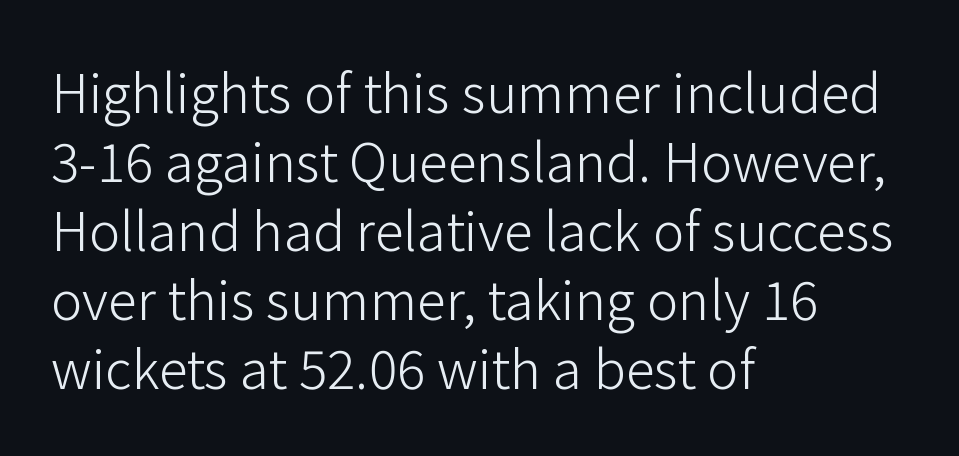
{"serif": "no", "italic": "no", "bold": "no", "weight": "light", "width": "normal", "stroke_contrast": "low", "x_height": "medium", "monospaced": "no", "underline": "no", "align": "left", "line_spacing": "normal", "line_spacing_ratio": 1.3, "letter_spacing": "normal", "letter_spacing_em": 0.0, "glyph_px": 53}
